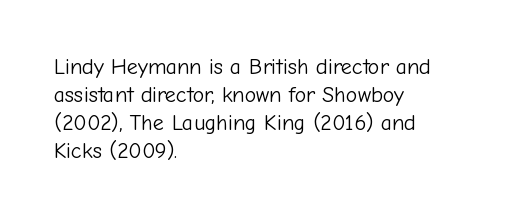
{"italic": "no", "bold": "no", "underline": "no", "align": "left", "line_spacing": "normal", "line_spacing_ratio": 1.27, "letter_spacing": "normal", "letter_spacing_em": 0.0, "glyph_px": 22}
